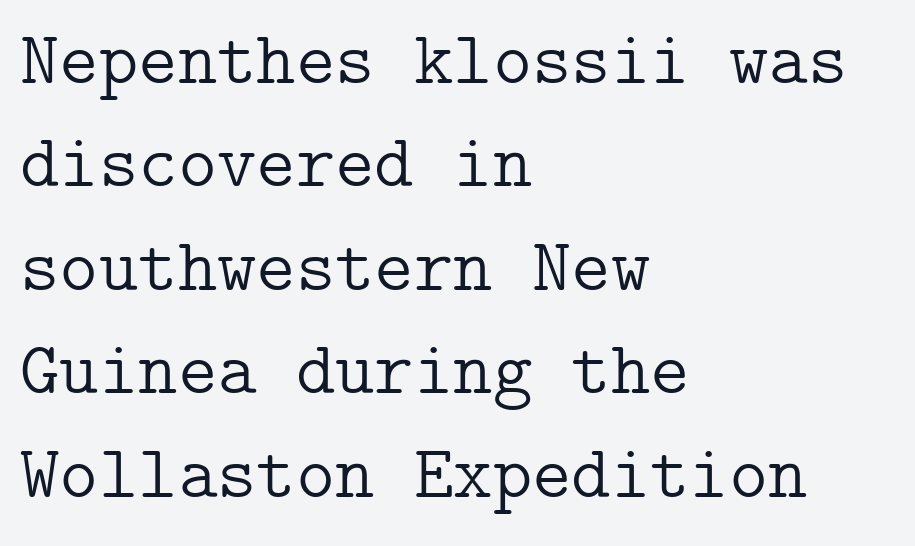
{"serif": "yes", "italic": "no", "bold": "no", "weight": "light", "width": "normal", "stroke_contrast": "low", "x_height": "medium", "underline": "no", "align": "left", "line_spacing": "normal", "line_spacing_ratio": 1.38, "letter_spacing": "normal", "letter_spacing_em": 0.0, "glyph_px": 75}
